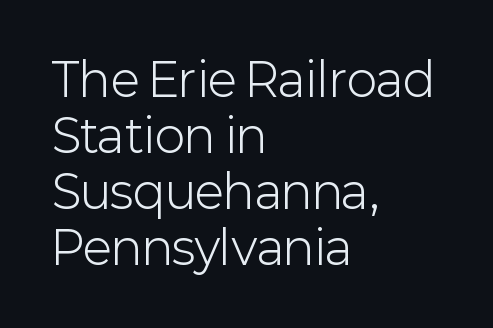
Character widths vary here, with narrow letters taking less room than wide ones. Which margin do the lines hug? The left one — the right edge is uneven. Serifs: no, the terminals of the letterforms are clean. The passage shown has conventional tracking throughout.
